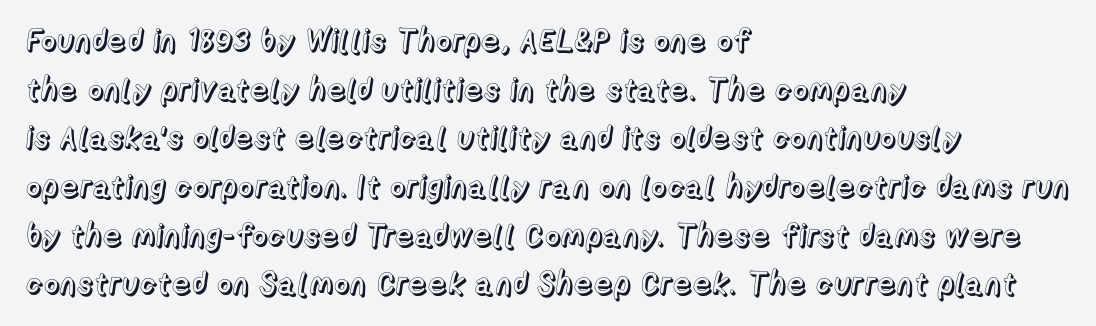
Q: Is the text italic (slanted)? A: Yes.
Q: Is the text underlined? A: No.
Q: How is the paragraph aligned? A: Left-aligned.
Q: Is the spacing between letters normal or unusually wide? A: Normal.
Q: Is the spacing between lines tight, normal or loose? A: Normal.
Q: Width (condensed, normal, or wide)? A: Normal.
Q: x-height? A: Medium.
Q: Monospaced? A: No.
